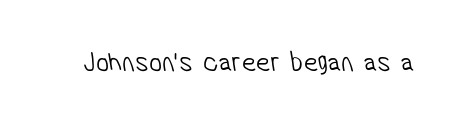
{"serif": "no", "bold": "no", "weight": "light", "width": "condensed", "stroke_contrast": "low", "x_height": "medium", "monospaced": "no", "underline": "no", "letter_spacing": "normal", "letter_spacing_em": 0.0, "glyph_px": 29}
